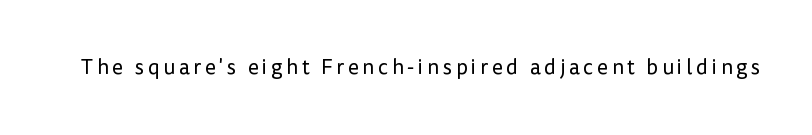
Q: Is the text bold? A: No.
Q: Is the text italic (slanted)? A: No, it is upright.
Q: Is the text underlined? A: No.
